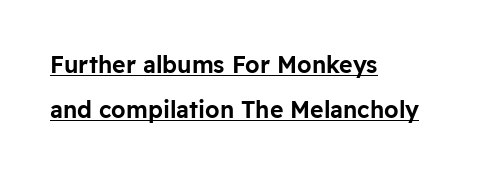
The image shows 23 px text type, upright; set left-aligned, loose line spacing (1.96x), normal letter spacing, underlined.
